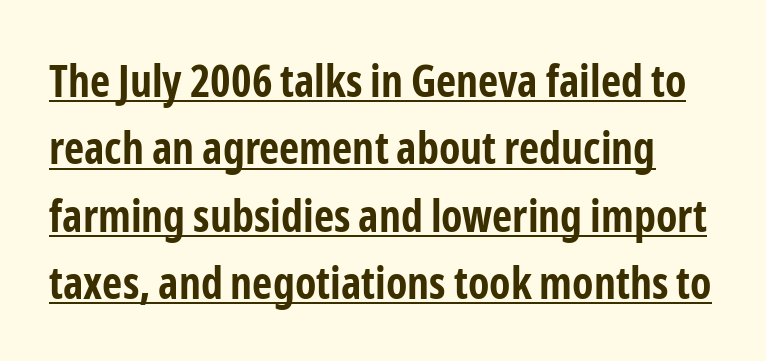
The image shows 44 px bold, condensed sans-serif type, upright; set normal line spacing (1.53x), normal letter spacing, underlined; low stroke contrast and a medium x-height.
